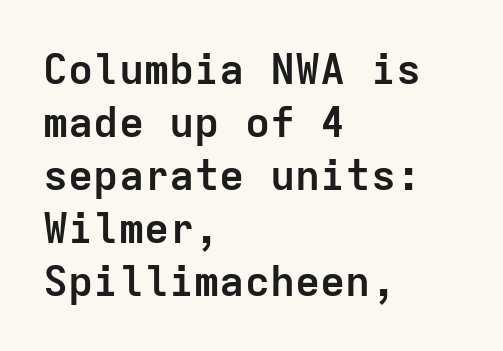
The image shows 42 px semibold sans-serif type, upright, monospaced; set left-aligned, normal line spacing (1.26x), normal letter spacing, not underlined; low stroke contrast and a medium x-height.
